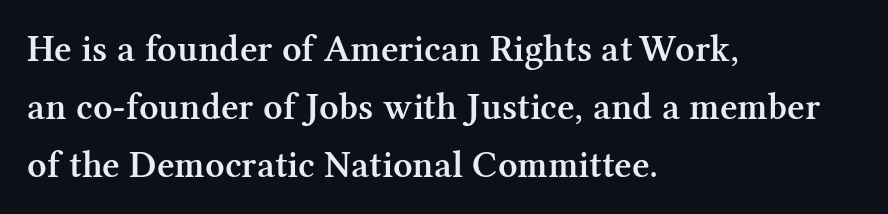
Q: Is the text bold? A: Semi-bold.
Q: Is the text italic (slanted)? A: No, it is upright.
Q: Is the typeface a serif or a sans-serif typeface? A: Serif.
Q: Is the text underlined? A: No.
Q: How is the paragraph aligned? A: Left-aligned.
Q: Is the spacing between letters normal or unusually wide? A: Normal.
Q: Is the spacing between lines tight, normal or loose? A: Normal.
Q: Width (condensed, normal, or wide)? A: Normal.
Q: Stroke contrast? A: Medium.
Q: x-height? A: Medium.
Q: Monospaced? A: No.
